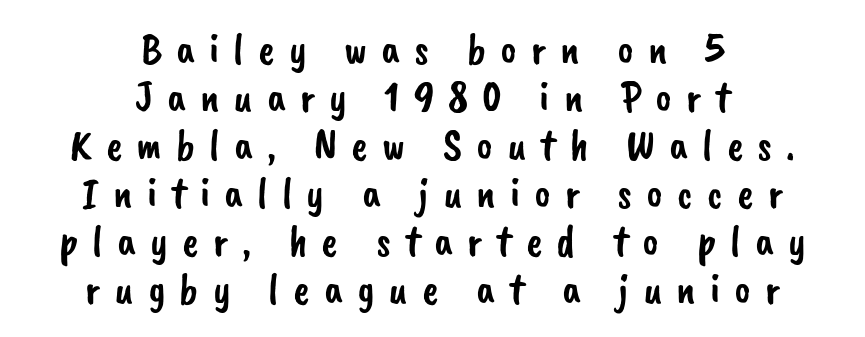
Q: Is the typeface a serif or a sans-serif typeface? A: Sans-serif.
Q: Is the text underlined? A: No.
Q: How is the paragraph aligned? A: Centered.
Q: Is the spacing between letters normal or unusually wide? A: Unusually wide.
Q: Is the spacing between lines tight, normal or loose? A: Tight.
Q: Width (condensed, normal, or wide)? A: Normal.
Q: Stroke contrast? A: Low.
Q: x-height? A: Small.
Q: Monospaced? A: No.
